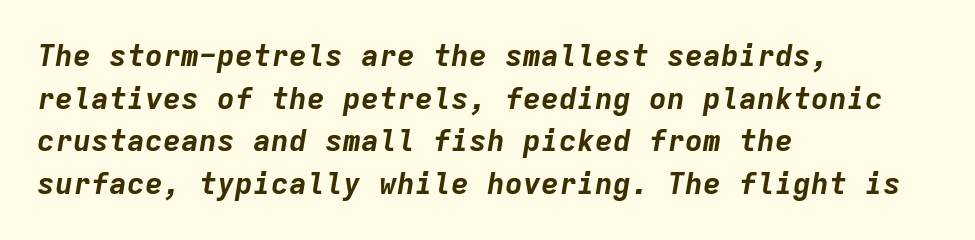
Q: Is the text bold? A: Yes.
Q: Is the text italic (slanted)? A: Yes, it leans right by about 9 degrees.
Q: Is the text underlined? A: No.
Q: How is the paragraph aligned? A: Left-aligned.
Q: Is the spacing between letters normal or unusually wide? A: Normal.
Q: Is the spacing between lines tight, normal or loose? A: Normal.
Q: Width (condensed, normal, or wide)? A: Normal.
Q: Stroke contrast? A: Low.
Q: x-height? A: Medium.
Q: Monospaced? A: Yes.
